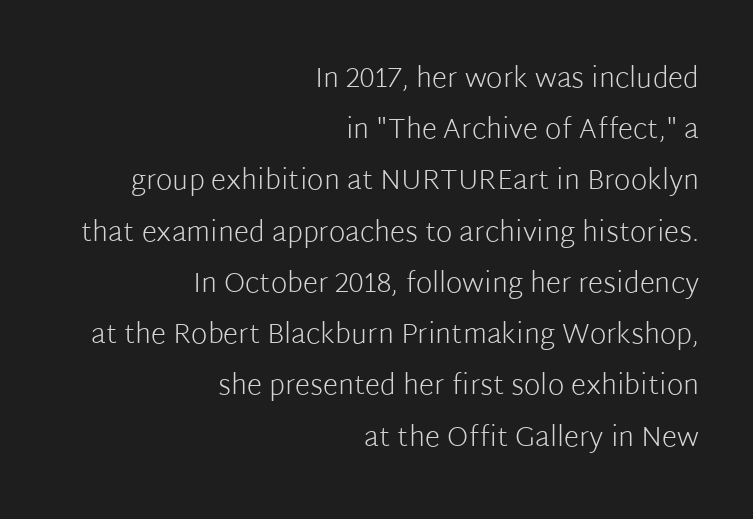
Q: Is the text bold? A: No.
Q: Is the text italic (slanted)? A: No, it is upright.
Q: Is the typeface a serif or a sans-serif typeface? A: Sans-serif.
Q: Is the text underlined? A: No.
Q: How is the paragraph aligned? A: Right-aligned.
Q: Is the spacing between letters normal or unusually wide? A: Normal.
Q: Width (condensed, normal, or wide)? A: Normal.
Q: Stroke contrast? A: Low.
Q: x-height? A: Medium.
Q: Monospaced? A: No.
